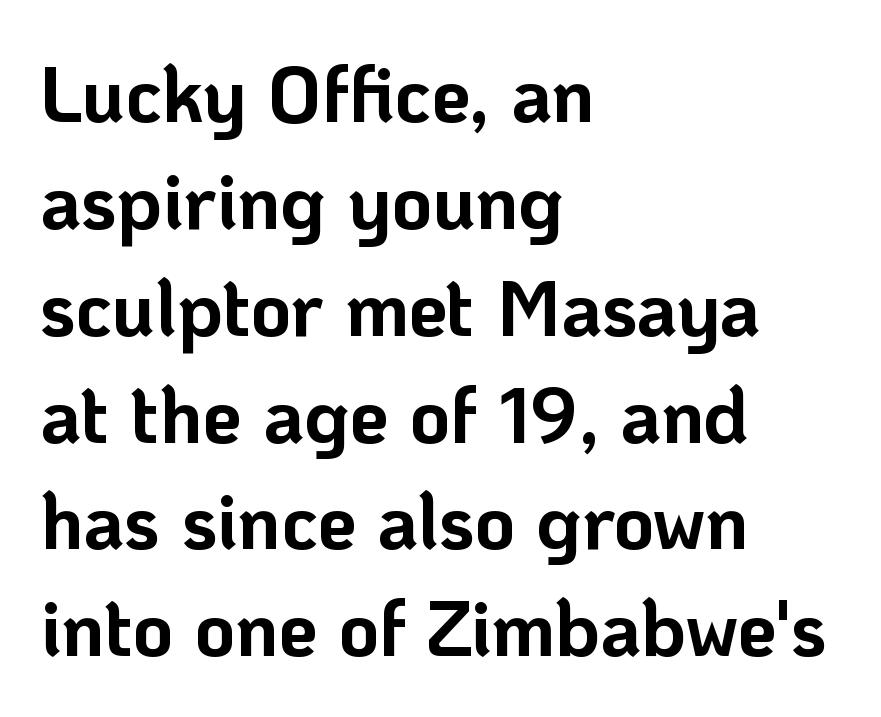
Typeset ragged right — the left edge is the straight one. The rendering shows plain stroke endings on the letterforms — a sans-serif design. Heavy, bold letterforms. Quick note: not italic, upright.
